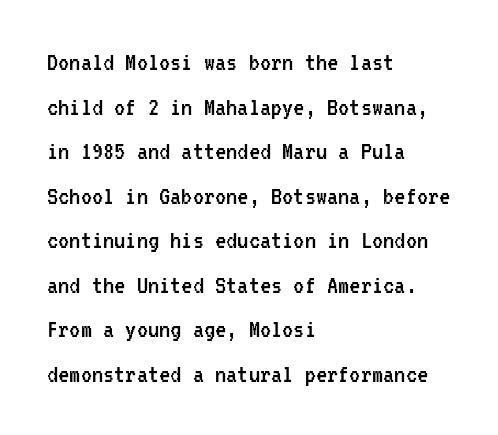
Q: Is the text bold? A: No.
Q: Is the text italic (slanted)? A: No, it is upright.
Q: Is the typeface a serif or a sans-serif typeface? A: Sans-serif.
Q: Is the text underlined? A: No.
Q: How is the paragraph aligned? A: Left-aligned.
Q: Is the spacing between letters normal or unusually wide? A: Normal.
Q: Is the spacing between lines tight, normal or loose? A: Normal.
Q: Width (condensed, normal, or wide)? A: Condensed.
Q: Stroke contrast? A: Low.
Q: x-height? A: Medium.
Q: Monospaced? A: Yes.
